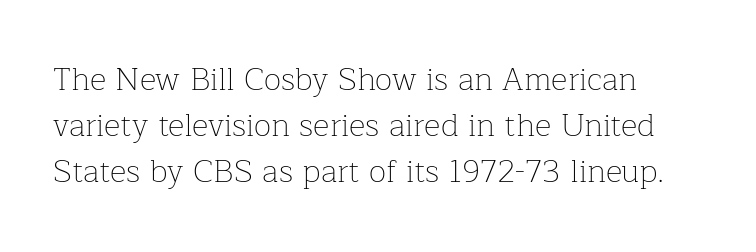
Tracking value appears to be zero — textbook default spacing. This is roman type, the default non-slanted kind. Leading matches the norm, producing a regular column. This sample has the flowing, uneven cadence of proportional lettering.
